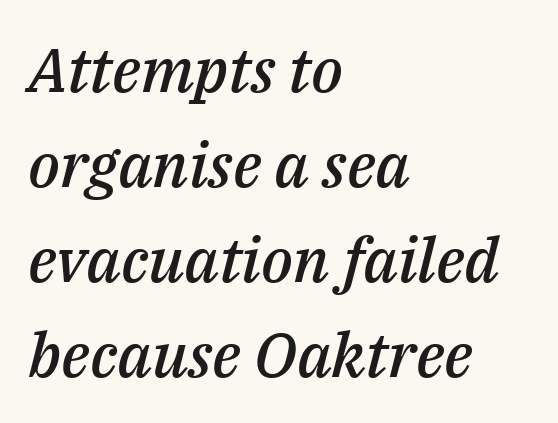
Q: Is the text bold? A: Semi-bold.
Q: Is the text italic (slanted)? A: Yes, it leans right by about 14 degrees.
Q: Is the text underlined? A: No.
Q: How is the paragraph aligned? A: Left-aligned.
Q: Is the spacing between letters normal or unusually wide? A: Normal.
Q: Is the spacing between lines tight, normal or loose? A: Normal.
Q: Width (condensed, normal, or wide)? A: Normal.
Q: Stroke contrast? A: Medium.
Q: x-height? A: Medium.
Q: Monospaced? A: No.
